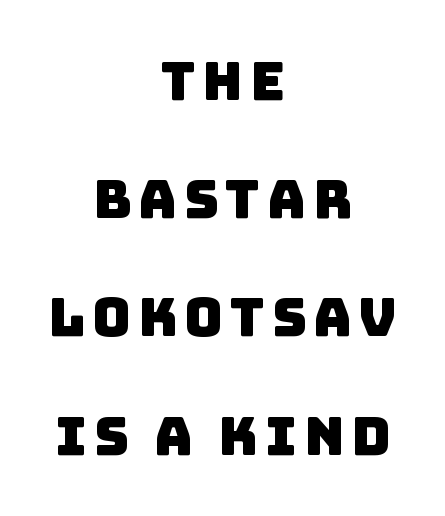
{"serif": "no", "width": "normal", "stroke_contrast": "low", "x_height": "large", "monospaced": "no", "underline": "no", "align": "center", "line_spacing": "loose", "line_spacing_ratio": 2.23, "glyph_px": 53}
